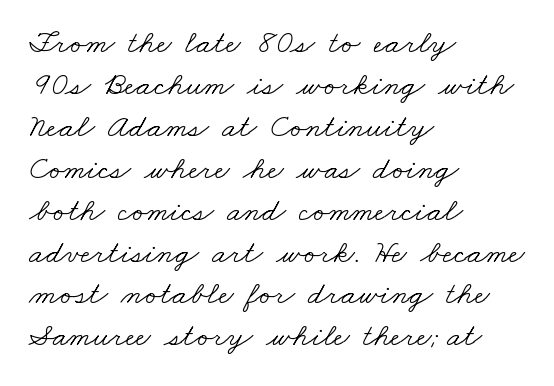
{"serif": "yes", "bold": "no", "weight": "light", "width": "wide", "stroke_contrast": "low", "x_height": "small", "monospaced": "no", "underline": "no", "align": "left", "line_spacing": "normal", "line_spacing_ratio": 1.27, "letter_spacing": "normal", "letter_spacing_em": 0.0, "glyph_px": 33}
